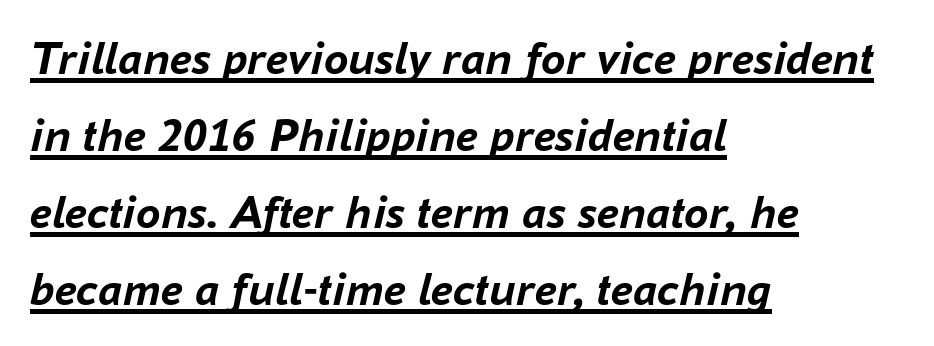
The typesetting leans heavy: a genuine bold. A typesetter would call this zero additional tracking. The lines in this sample share a left origin and differ only in where they stop. This block has exactly the height ordinary leading produces. Each letter keeps its own natural width here, so spacing adapts to shape.
